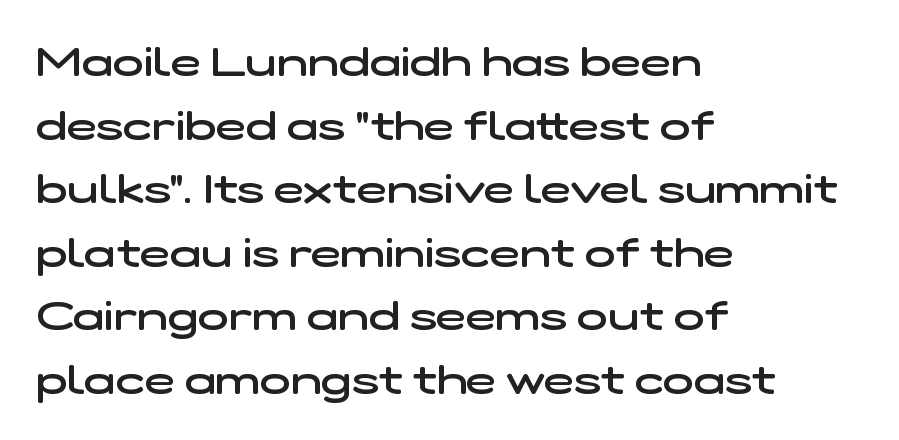
The image shows 41 px semibold, wide sans-serif type; set left-aligned, normal line spacing (1.55x), normal letter spacing, not underlined; low stroke contrast and a medium x-height.
